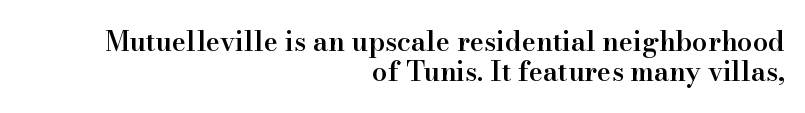
Words appear dense and cohesive because spacing is normal. Compared with an ordinary text face, these strokes are moderately heavier — a semibold. Whoever set this chose condensed vertical rhythm over breathing room. Any mark beneath the type? The region is blank. These lines are set flush right with a ragged left edge.
